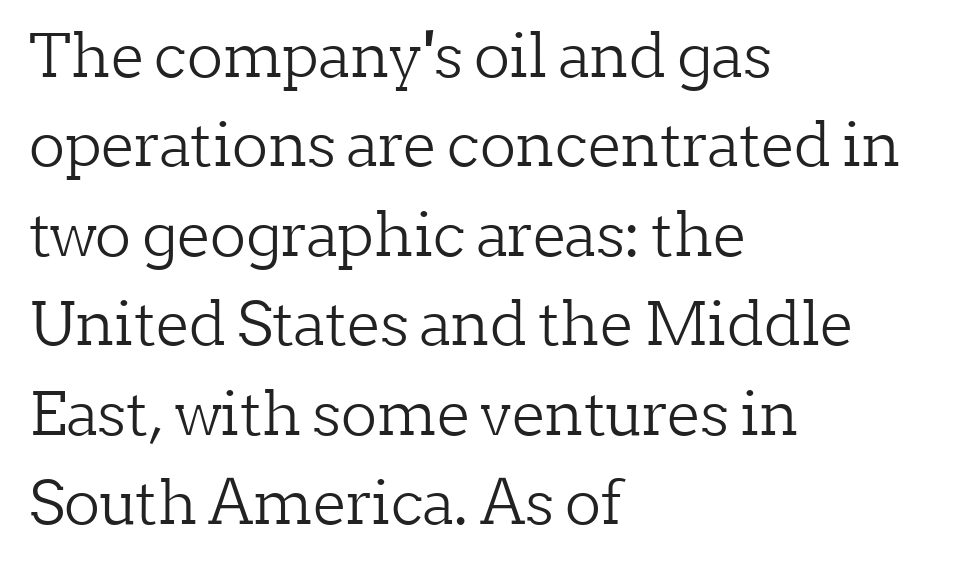
{"serif": "yes", "italic": "no", "bold": "no", "weight": "light", "width": "normal", "stroke_contrast": "low", "x_height": "medium", "monospaced": "no", "underline": "no", "align": "left", "line_spacing": "normal", "line_spacing_ratio": 1.49, "letter_spacing": "normal", "letter_spacing_em": 0.0, "glyph_px": 60}
